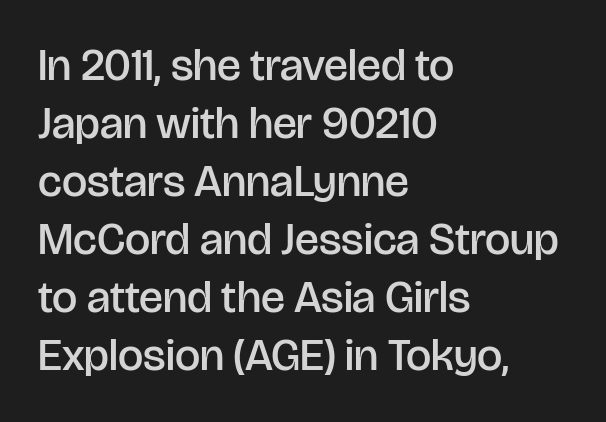
Q: Is the text bold? A: Semi-bold.
Q: Is the text italic (slanted)? A: No, it is upright.
Q: Is the typeface a serif or a sans-serif typeface? A: Sans-serif.
Q: Is the text underlined? A: No.
Q: How is the paragraph aligned? A: Left-aligned.
Q: Is the spacing between letters normal or unusually wide? A: Normal.
Q: Is the spacing between lines tight, normal or loose? A: Normal.
Q: Width (condensed, normal, or wide)? A: Normal.
Q: Stroke contrast? A: Low.
Q: x-height? A: Large.
Q: Monospaced? A: No.
